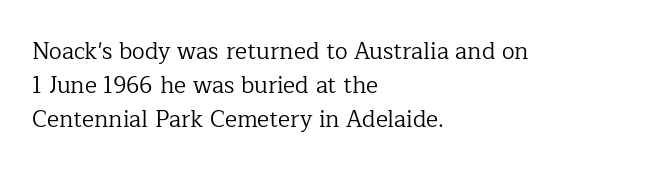
Just letters on the line, the space beneath them empty. Evenly set lines give the paragraph a standard silhouette. Heft: none added — not bold. Notice how the passage keeps a crisp vertical edge on the left only. No extra tracking has been applied to these lines. A roman cut, with each character standing at attention.
